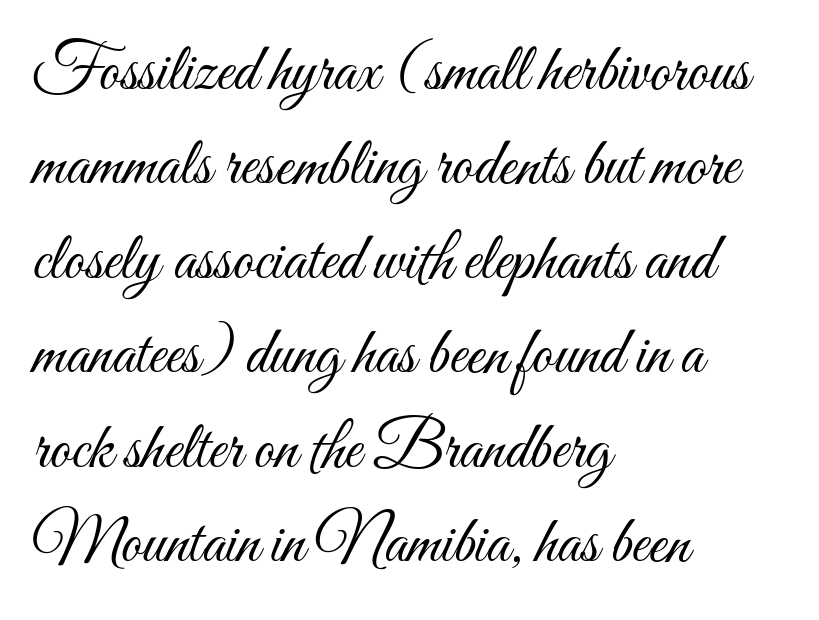
{"bold": "no", "weight": "light", "width": "condensed", "stroke_contrast": "medium", "x_height": "small", "monospaced": "no", "underline": "no", "align": "left", "line_spacing": "normal", "line_spacing_ratio": 1.43, "letter_spacing": "normal", "letter_spacing_em": 0.0, "glyph_px": 66}
